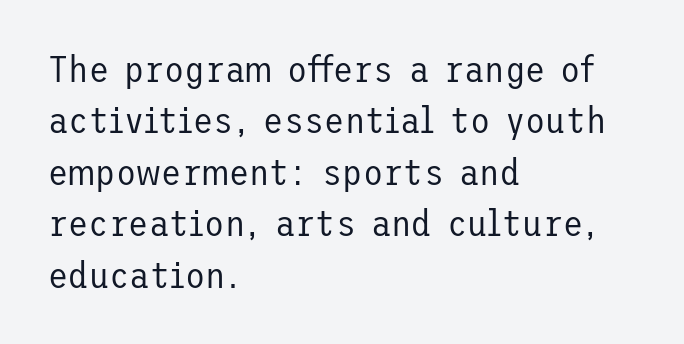
The image shows 37 px regular-weight sans-serif type, upright; set left-aligned, normal line spacing (1.39x), normal letter spacing, not underlined; low stroke contrast and a medium x-height.
